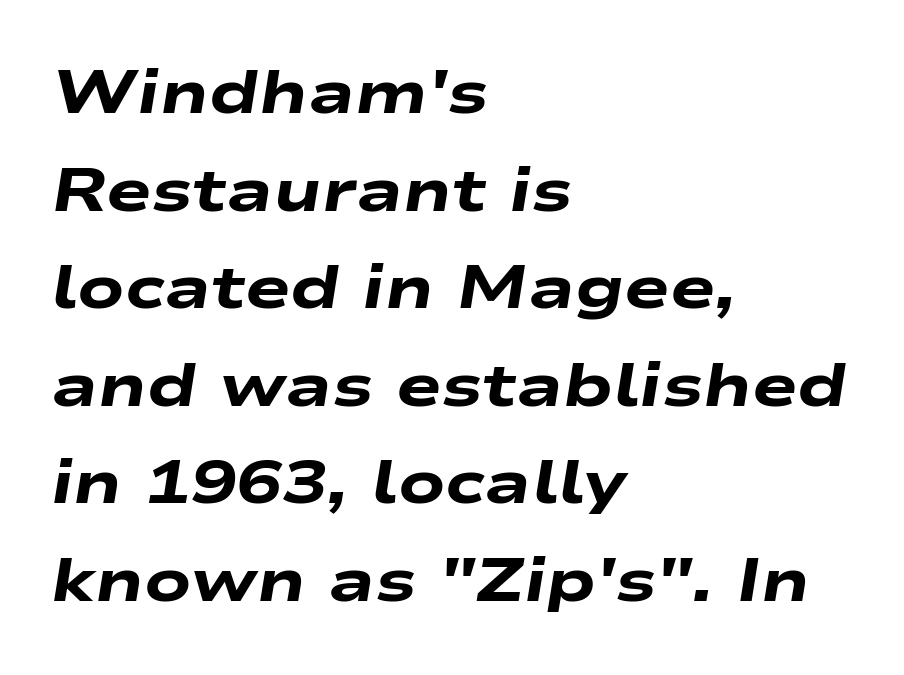
Is this a fixed-width face? No — the glyphs have proportional, varying widths. Has an underline been added? It has not. Characters are canted at an angle relative to the baseline's perpendicular. Alignment: flush left.
